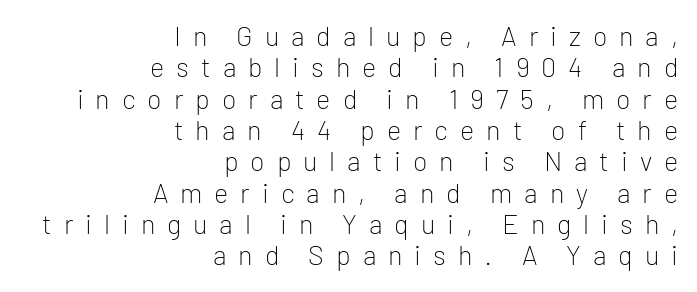
This rendering uses right alignment, leaving the left contour irregular. Every stem runs plumb, perpendicular to the baseline. The glyphs are unaccompanied by any horizontal stroke below them. These glyphs show unthickened strokes, regular width or finer. The tracking jumps out immediately: characters are airy and widely separated.
